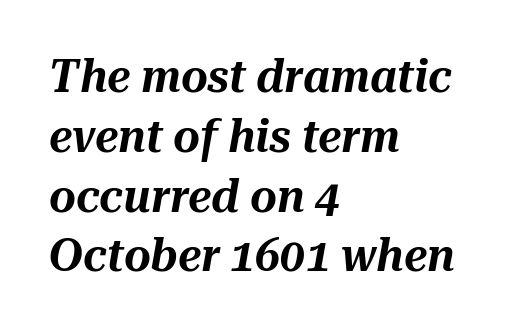
{"italic": "yes", "lean": "right", "slant_degrees": 10, "width": "normal", "stroke_contrast": "medium", "x_height": "medium", "monospaced": "no", "underline": "no", "align": "left", "line_spacing": "normal", "line_spacing_ratio": 1.3, "letter_spacing": "normal", "letter_spacing_em": 0.0, "glyph_px": 46}
